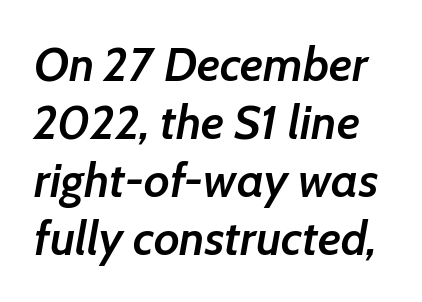
Unmarked baselines from the first word to the last. In terms of weight, the rendering is demibold, just under bold. This sample uses plain, unmodified letter spacing. Looks like regular typesetting: each glyph gets only the width it needs. Style check: oblique.
